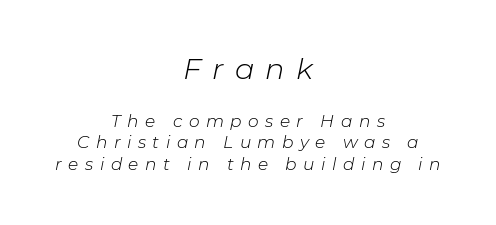
The image shows 29 px light type, italic (leaning right); set centered, normal line spacing (1.26x), unusually wide letter spacing (+0.38 em), not underlined; the first (top) block is 1.71x larger; low stroke contrast and a medium x-height.
